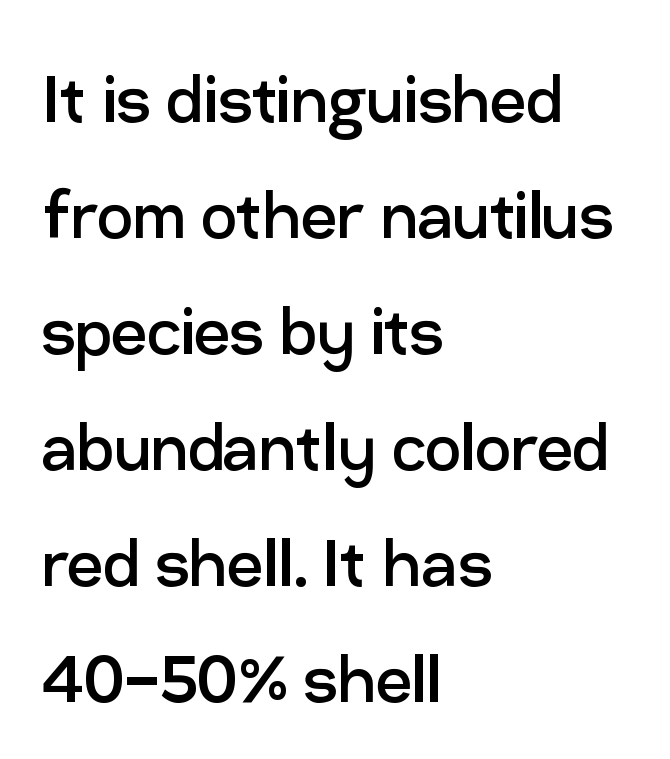
Q: Is the text bold? A: No.
Q: Is the text italic (slanted)? A: No, it is upright.
Q: Is the typeface a serif or a sans-serif typeface? A: Sans-serif.
Q: Is the text underlined? A: No.
Q: How is the paragraph aligned? A: Left-aligned.
Q: Is the spacing between letters normal or unusually wide? A: Normal.
Q: Is the spacing between lines tight, normal or loose? A: Normal.
Q: Width (condensed, normal, or wide)? A: Normal.
Q: Stroke contrast? A: Low.
Q: x-height? A: Medium.
Q: Monospaced? A: No.
